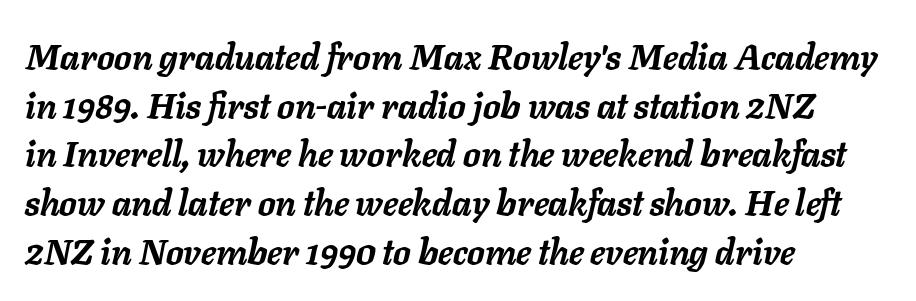
Posture: slanted. Alignment: flush left. What stands out about the letter spacing? Nothing — it is the standard amount. The strip under each line holds only bare page.
